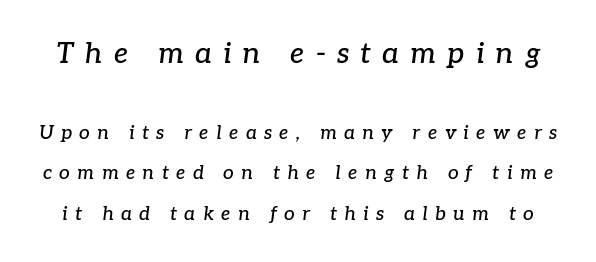
{"serif": "yes", "italic": "yes", "lean": "right", "slant_degrees": 7, "width": "normal", "stroke_contrast": "low", "x_height": "medium", "monospaced": "no", "underline": "no", "line_spacing": "loose", "line_spacing_ratio": 2.13, "letter_spacing": "wide", "letter_spacing_em": 0.39, "larger_block": "first", "size_ratio": 1.53, "glyph_px": 29}
